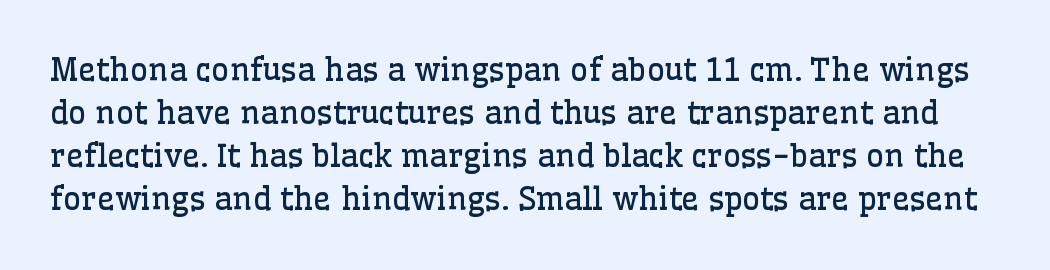
{"serif": "yes", "italic": "no", "bold": "no", "weight": "regular", "width": "normal", "stroke_contrast": "low", "x_height": "medium", "monospaced": "no", "underline": "no", "line_spacing": "normal", "line_spacing_ratio": 1.39, "letter_spacing": "normal", "letter_spacing_em": 0.0, "glyph_px": 31}
